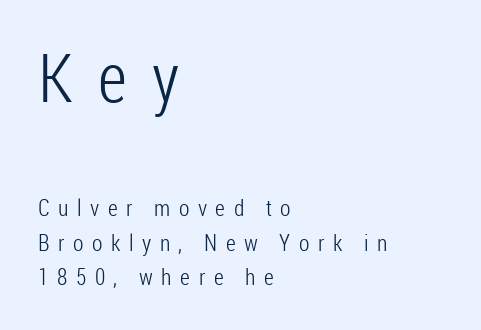
Q: Is the text bold? A: No.
Q: Is the text italic (slanted)? A: No, it is upright.
Q: Is the typeface a serif or a sans-serif typeface? A: Sans-serif.
Q: Is the text underlined? A: No.
Q: How is the paragraph aligned? A: Left-aligned.
Q: Is the spacing between letters normal or unusually wide? A: Unusually wide.
Q: Is the spacing between lines tight, normal or loose? A: Normal.
Q: Which block of text is set in a larger size, the first (top) or the second (bottom)? A: The first (top) one.
Q: Width (condensed, normal, or wide)? A: Condensed.
Q: Stroke contrast? A: Low.
Q: x-height? A: Medium.
Q: Monospaced? A: No.
